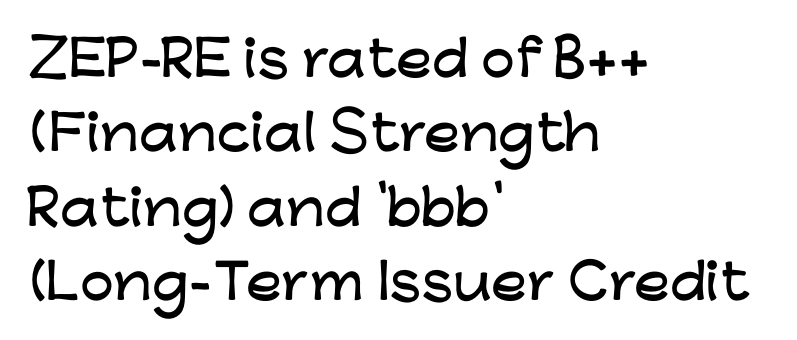
The image shows 48 px wide sans-serif type, upright; set left-aligned, normal line spacing (1.55x), normal letter spacing, not underlined; low stroke contrast and a medium x-height.
